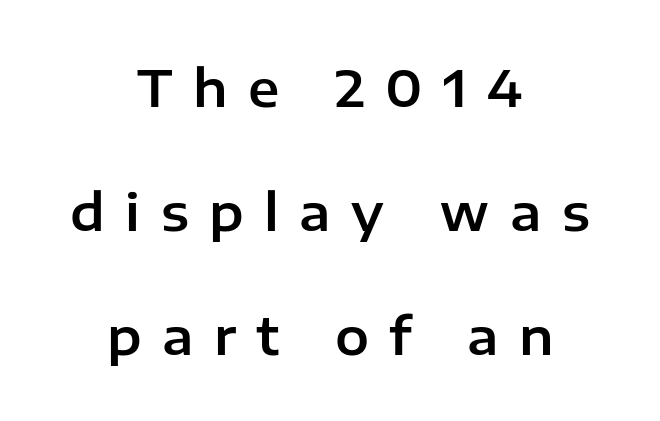
Style check: upright. The passage shown stacks its lines with a broad gap. Character widths vary here, with narrow letters taking less room than wide ones. Layout note: lines centered. Words float on clear page, feet unadorned. Nope, no serifs anywhere on these letters.
